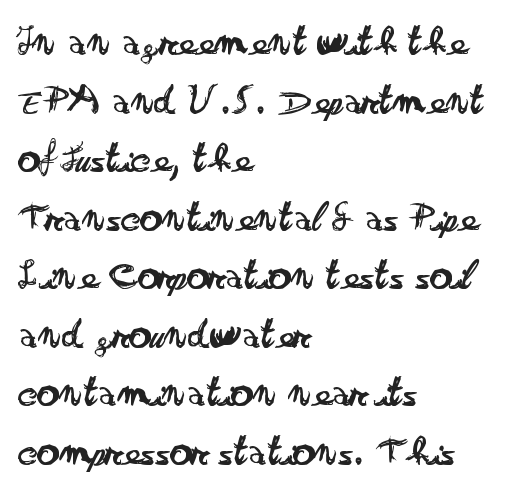
The image shows 44 px regular-weight, wide sans-serif type, upright; set left-aligned, normal line spacing (1.33x), normal letter spacing, not underlined; low stroke contrast and a small x-height.
